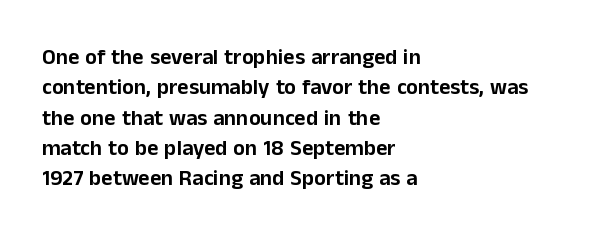
Descenders are the only things crossing below the line. The paragraph has a hard left edge and a soft right edge. Nothing unusual about the tracking: characters are spaced as the font intends. Vertically, the passage feels balanced, rows spaced as you'd expect. If you drew a line through each stem, it would be perfectly vertical.
